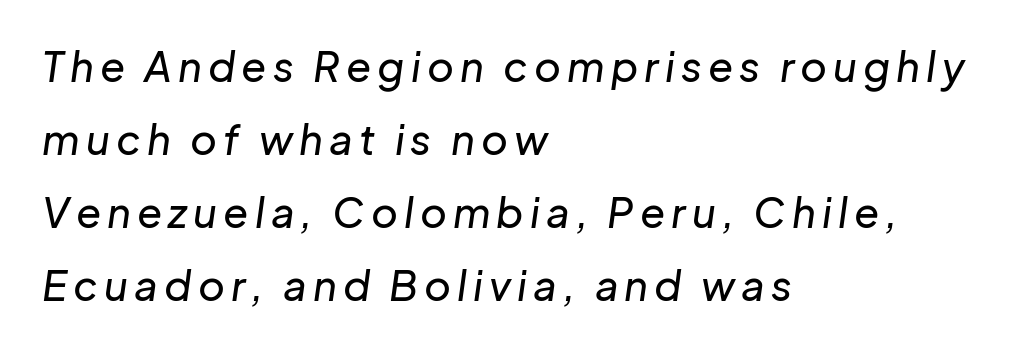
Q: Is the text italic (slanted)? A: Yes, it leans right by about 8 degrees.
Q: Is the text underlined? A: No.
Q: How is the paragraph aligned? A: Left-aligned.
Q: Width (condensed, normal, or wide)? A: Normal.
Q: Stroke contrast? A: Low.
Q: x-height? A: Medium.
Q: Monospaced? A: No.
